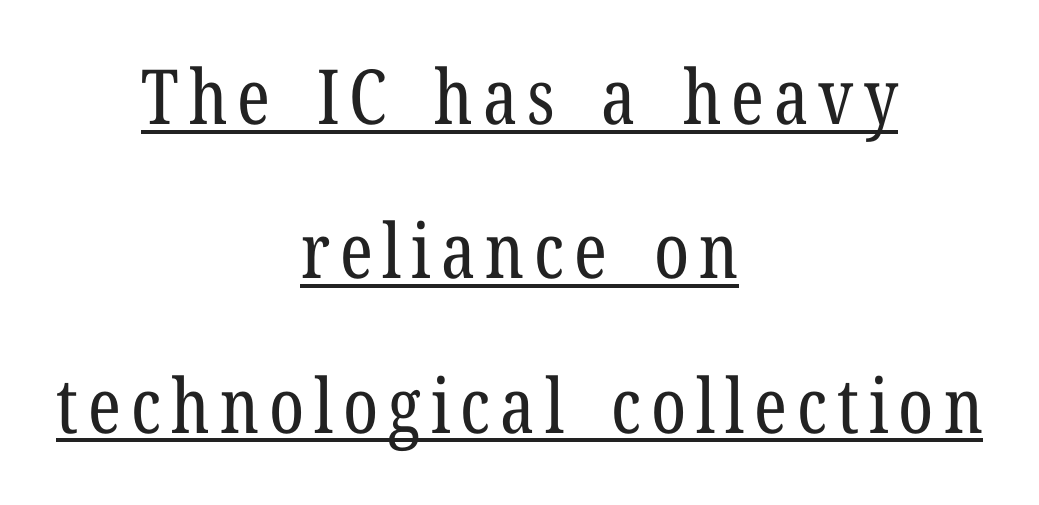
Q: Is the text bold? A: No.
Q: Is the text italic (slanted)? A: No, it is upright.
Q: Is the typeface a serif or a sans-serif typeface? A: Serif.
Q: Is the text underlined? A: Yes.
Q: How is the paragraph aligned? A: Centered.
Q: Is the spacing between lines tight, normal or loose? A: Loose.
Q: Width (condensed, normal, or wide)? A: Condensed.
Q: Stroke contrast? A: Low.
Q: x-height? A: Medium.
Q: Monospaced? A: No.
